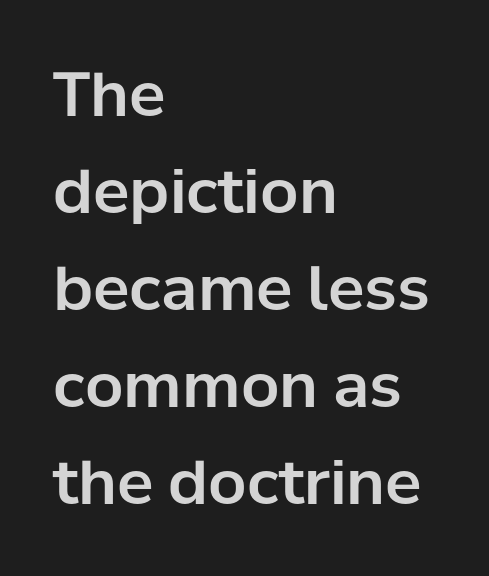
Line spacing here is normal. A sans-serif font was chosen for this passage. Any mark beneath the type? The region is blank. This is the regular roman posture of the typeface.
